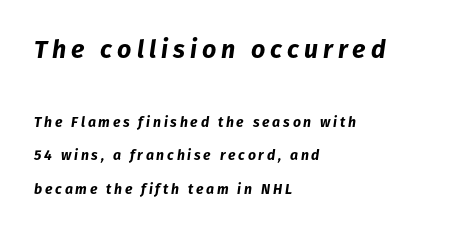
Q: Is the text bold? A: Yes.
Q: Is the text italic (slanted)? A: Yes, it leans right by about 8 degrees.
Q: Is the text underlined? A: No.
Q: How is the paragraph aligned? A: Left-aligned.
Q: Is the spacing between letters normal or unusually wide? A: Unusually wide.
Q: Is the spacing between lines tight, normal or loose? A: Loose.
Q: Which block of text is set in a larger size, the first (top) or the second (bottom)? A: The first (top) one.
